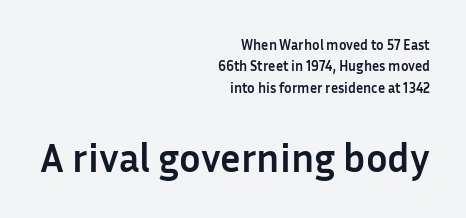
Q: Is the text bold? A: Yes.
Q: Is the text italic (slanted)? A: No, it is upright.
Q: Is the typeface a serif or a sans-serif typeface? A: Sans-serif.
Q: Is the text underlined? A: No.
Q: How is the paragraph aligned? A: Right-aligned.
Q: Is the spacing between letters normal or unusually wide? A: Normal.
Q: Is the spacing between lines tight, normal or loose? A: Normal.
Q: Which block of text is set in a larger size, the first (top) or the second (bottom)? A: The second (bottom) one.
Q: Width (condensed, normal, or wide)? A: Normal.
Q: Stroke contrast? A: Low.
Q: x-height? A: Medium.
Q: Monospaced? A: No.
